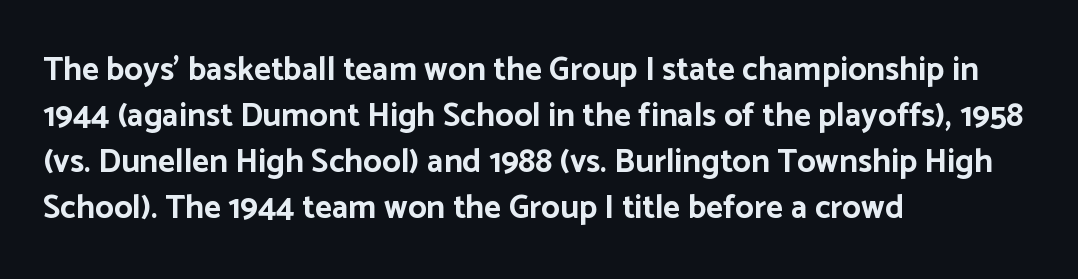
{"serif": "no", "italic": "no", "bold": "yes", "weight": "bold", "width": "normal", "stroke_contrast": "low", "x_height": "medium", "monospaced": "no", "underline": "no", "align": "left", "line_spacing": "normal", "line_spacing_ratio": 1.39, "letter_spacing": "normal", "letter_spacing_em": 0.0, "glyph_px": 33}
